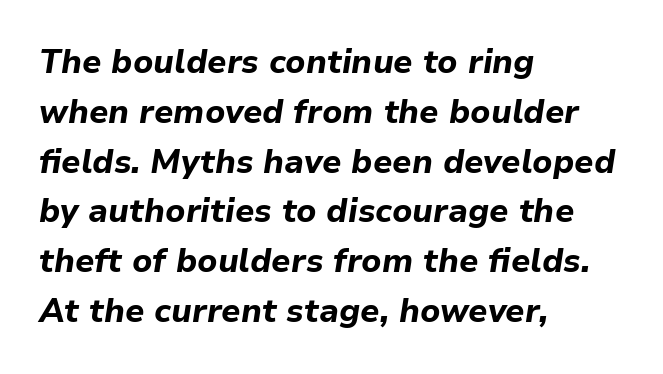
Q: Is the text bold? A: Yes.
Q: Is the text italic (slanted)? A: Yes, it leans right by about 9 degrees.
Q: Is the text underlined? A: No.
Q: How is the paragraph aligned? A: Left-aligned.
Q: Is the spacing between letters normal or unusually wide? A: Normal.
Q: Is the spacing between lines tight, normal or loose? A: Normal.
Q: Width (condensed, normal, or wide)? A: Normal.
Q: Stroke contrast? A: Low.
Q: x-height? A: Medium.
Q: Monospaced? A: No.
